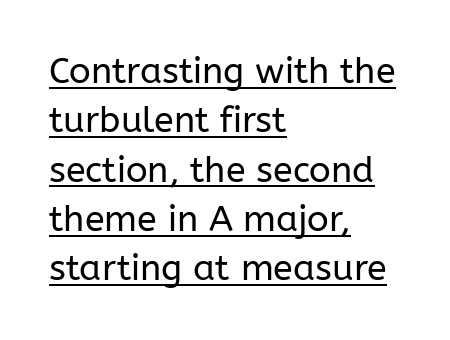
The image shows 36 px regular-weight sans-serif type, upright; set left-aligned, normal line spacing (1.37x), normal letter spacing, underlined; low stroke contrast and a medium x-height.
